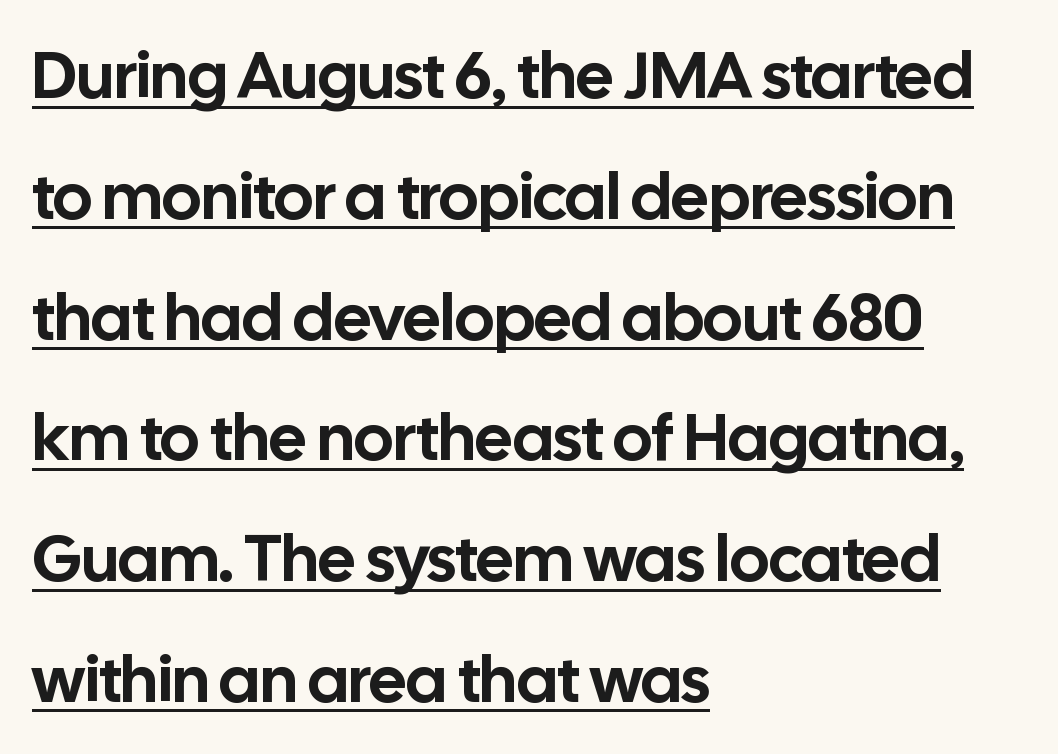
The image shows 66 px sans-serif type, upright; set left-aligned, line spacing 1.83x, normal letter spacing, underlined; low stroke contrast and a medium x-height.
